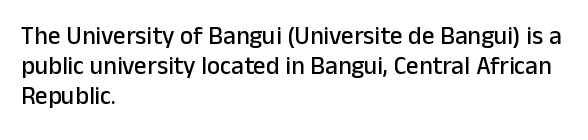
Q: Is the text italic (slanted)? A: No, it is upright.
Q: Is the text underlined? A: No.
Q: How is the paragraph aligned? A: Left-aligned.
Q: Is the spacing between letters normal or unusually wide? A: Normal.
